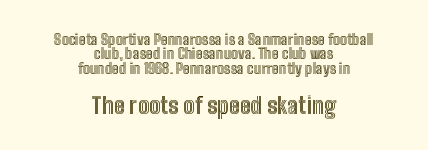
Horizontal alignment here is central, giving a formal, balanced look. How would I describe the line gaps? Narrow and economical. Look at the tracking — it's just the regular setting, nothing added. Bigger letters appear in the bottom chunk; the top chunk is reduced.
